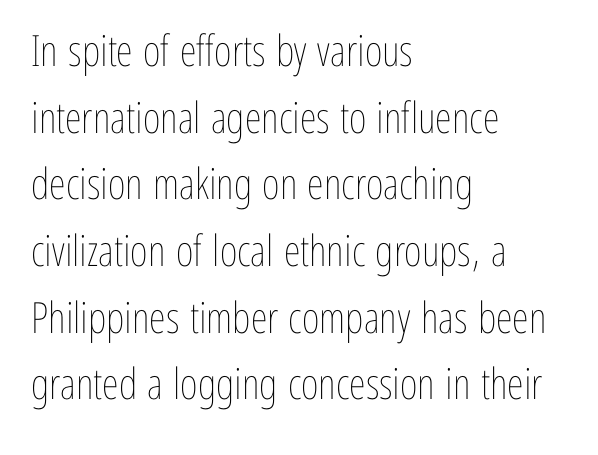
Q: Is the text bold? A: No.
Q: Is the text italic (slanted)? A: No, it is upright.
Q: Is the text underlined? A: No.
Q: How is the paragraph aligned? A: Left-aligned.
Q: Is the spacing between letters normal or unusually wide? A: Normal.
Q: Is the spacing between lines tight, normal or loose? A: Normal.
Q: Width (condensed, normal, or wide)? A: Condensed.
Q: Stroke contrast? A: Low.
Q: x-height? A: Medium.
Q: Monospaced? A: No.
